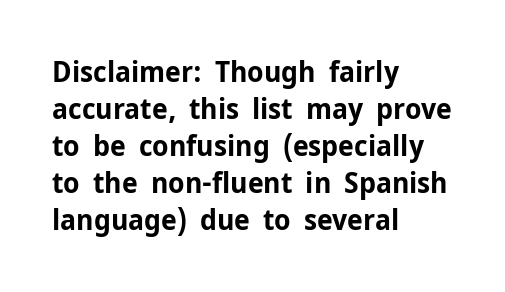
Words appear dense and cohesive because spacing is normal. The rendering anchors every line to the left-hand side. Typographically, this falls in the sans-serif category. Lines of text with bare space underneath. When letters stand straight like this, we call the style roman or upright. Students, observe: this is what conventionally led text looks like.
